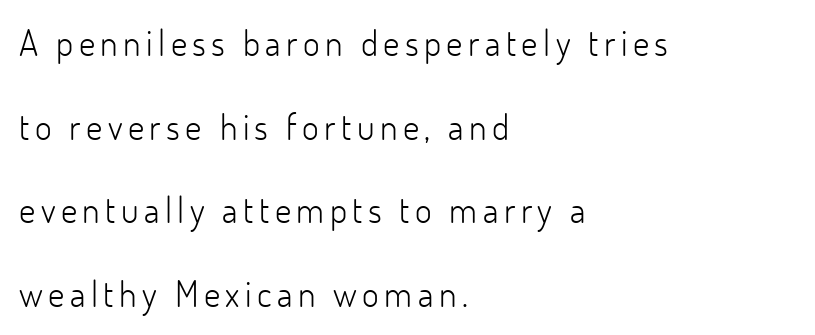
Q: Is the text bold? A: No.
Q: Is the text italic (slanted)? A: No, it is upright.
Q: Is the typeface a serif or a sans-serif typeface? A: Sans-serif.
Q: Is the text underlined? A: No.
Q: How is the paragraph aligned? A: Left-aligned.
Q: Is the spacing between lines tight, normal or loose? A: Loose.
Q: Width (condensed, normal, or wide)? A: Normal.
Q: Stroke contrast? A: Low.
Q: x-height? A: Small.
Q: Monospaced? A: No.
